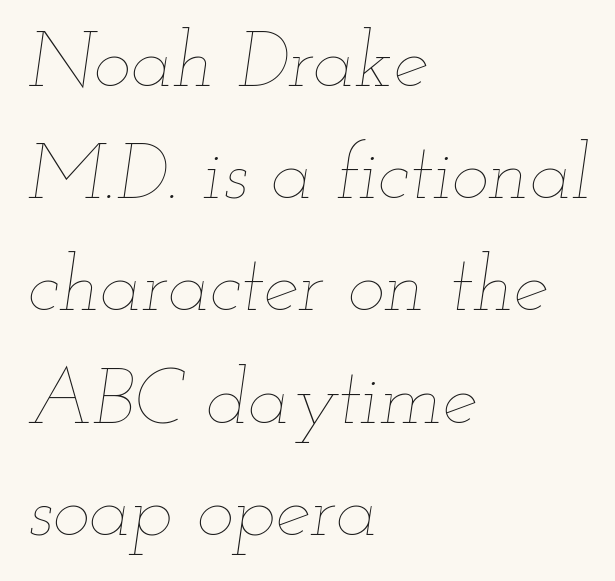
Q: Is the text bold? A: No.
Q: Is the text italic (slanted)? A: Yes, it leans right by about 12 degrees.
Q: Is the text underlined? A: No.
Q: How is the paragraph aligned? A: Left-aligned.
Q: Is the spacing between letters normal or unusually wide? A: Normal.
Q: Is the spacing between lines tight, normal or loose? A: Normal.
Q: Width (condensed, normal, or wide)? A: Wide.
Q: Stroke contrast? A: Low.
Q: x-height? A: Small.
Q: Monospaced? A: No.
